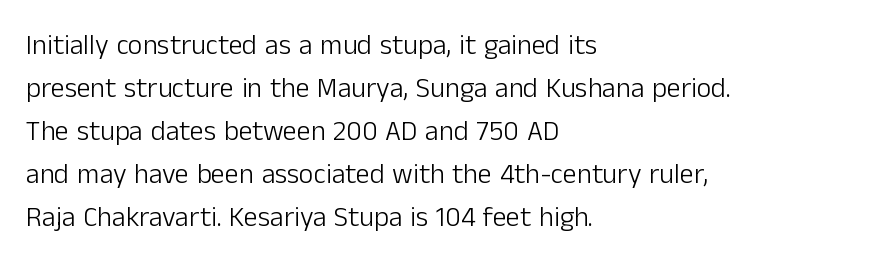
Designer's note — italics off, roman on. Is the letter spacing exaggerated? No — it looks like the ordinary default. The paragraph shown leans on its left margin. Underlining? Definitely not there. Proportional: the letters do not fall into vertical columns. In terms of letterform style, serifs are entirely absent.
